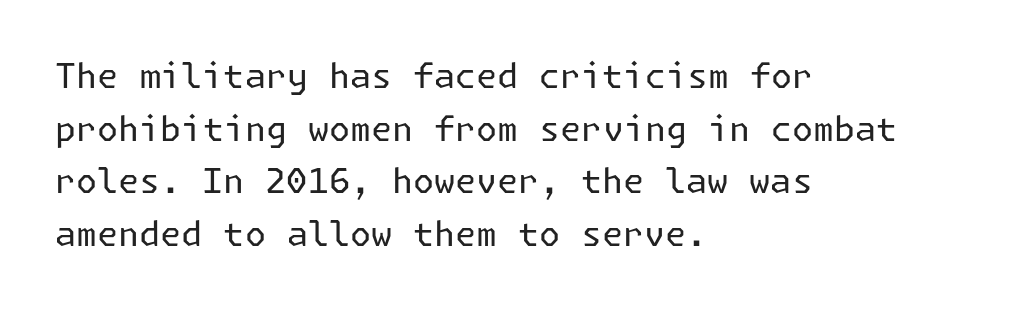
Anything drawn beneath the words? Only blank space. The rag falls on the right side of this text block. Regarding leading, the lines here are spaced in the standard way. No letter is thick-stroked: the sample isn't bold.
